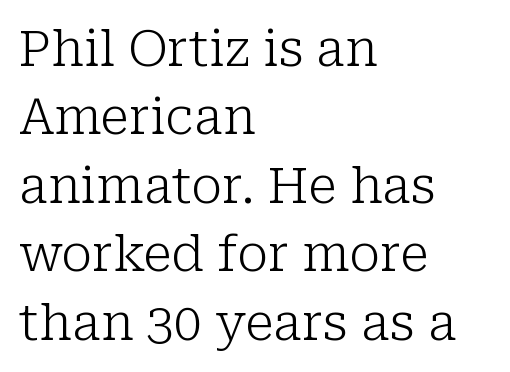
The image shows 50 px light serif type, upright; set left-aligned, normal line spacing (1.37x), normal letter spacing, not underlined; low stroke contrast and a medium x-height.
